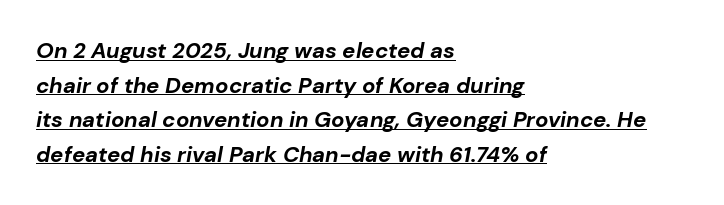
The image shows 22 px bold type, italic (leaning right); set left-aligned, normal line spacing (1.57x), normal letter spacing, underlined.
